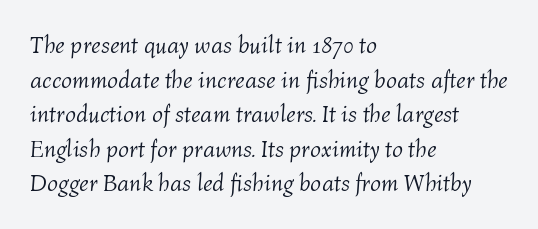
Nothing heavy about these letters — not bold at all. Horizontal alignment here is leftward, the default for most running prose. Plain, unruled lines of type. The rendering keeps characters at their native spacing. Characters are canted at an angle relative to the baseline's perpendicular.
